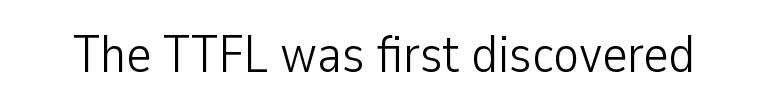
{"serif": "no", "italic": "no", "bold": "no", "weight": "light", "width": "condensed", "stroke_contrast": "low", "x_height": "medium", "monospaced": "no", "underline": "no", "letter_spacing": "normal", "letter_spacing_em": 0.0, "glyph_px": 53}
